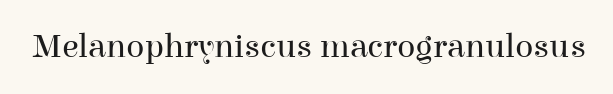
Q: Is the text bold? A: No.
Q: Is the text italic (slanted)? A: No, it is upright.
Q: Is the typeface a serif or a sans-serif typeface? A: Serif.
Q: Is the text underlined? A: No.
Q: Is the spacing between letters normal or unusually wide? A: Normal.
Q: Width (condensed, normal, or wide)? A: Normal.
Q: Stroke contrast? A: High.
Q: x-height? A: Medium.
Q: Monospaced? A: No.
